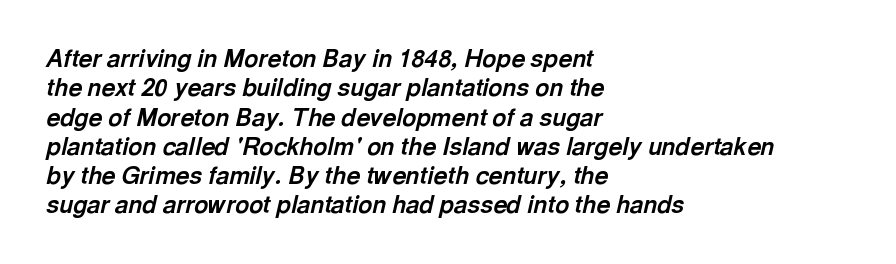
{"italic": "yes", "lean": "right", "slant_degrees": 13, "bold": "yes", "underline": "no", "align": "left", "line_spacing_ratio": 1.22, "letter_spacing": "normal", "letter_spacing_em": 0.0, "glyph_px": 24}
